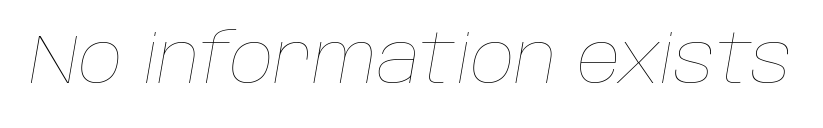
{"italic": "yes", "lean": "right", "slant_degrees": 10, "bold": "no", "weight": "thin", "width": "normal", "stroke_contrast": "low", "x_height": "large", "monospaced": "no", "underline": "no", "letter_spacing": "normal", "letter_spacing_em": 0.0, "glyph_px": 68}
